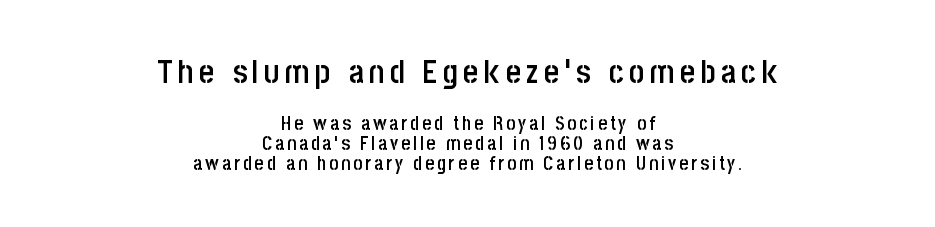
Does the bottom block carry the larger type? No, the top block does. The passage is arranged like a title page — every line centered. Compared with typical paragraphs, the rows here are closer together. These lines carry some extra weight — a demibold, not a full bold. Think of a printed novel: that variable character pitch is what you see here. This sample uses an upright cut, with every glyph sitting square on the baseline.
